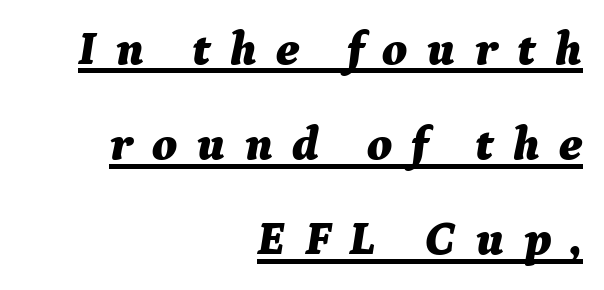
Q: Is the text bold? A: Yes.
Q: Is the text italic (slanted)? A: Yes, it leans right by about 9 degrees.
Q: Is the text underlined? A: Yes.
Q: How is the paragraph aligned? A: Right-aligned.
Q: Is the spacing between letters normal or unusually wide? A: Unusually wide.
Q: Is the spacing between lines tight, normal or loose? A: Loose.
Q: Width (condensed, normal, or wide)? A: Normal.
Q: Stroke contrast? A: Medium.
Q: x-height? A: Medium.
Q: Monospaced? A: No.
